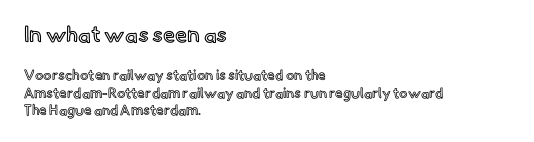
Visually the block forms a straight wall on the left and a jagged coastline on the right. Compare the two chunks: the upper has the greater cap height. The foot of each line stays bare and open. Tall strokes in this sample are plumb rather than angled. Spacing between characters is what you'd get straight out of the box.
